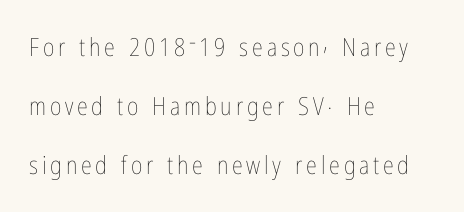
The image shows 25 px text type, upright; set left-aligned, loose line spacing (2.37x), not underlined.
